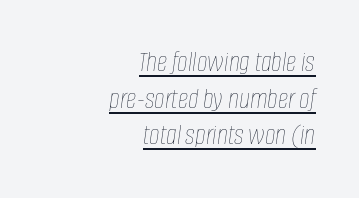
{"italic": "yes", "lean": "right", "slant_degrees": 8, "bold": "no", "weight": "thin", "width": "condensed", "stroke_contrast": "low", "x_height": "large", "monospaced": "no", "underline": "yes", "align": "right", "line_spacing": "normal", "line_spacing_ratio": 1.26, "letter_spacing": "normal", "letter_spacing_em": 0.0, "glyph_px": 29}
